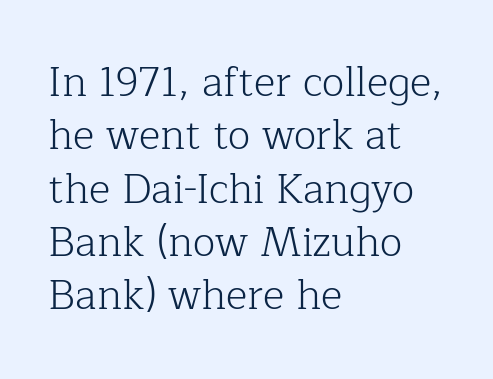
{"serif": "yes", "italic": "no", "bold": "no", "weight": "light", "width": "normal", "stroke_contrast": "low", "x_height": "medium", "monospaced": "no", "underline": "no", "align": "left", "line_spacing": "normal", "line_spacing_ratio": 1.3, "letter_spacing": "normal", "letter_spacing_em": 0.0, "glyph_px": 41}
